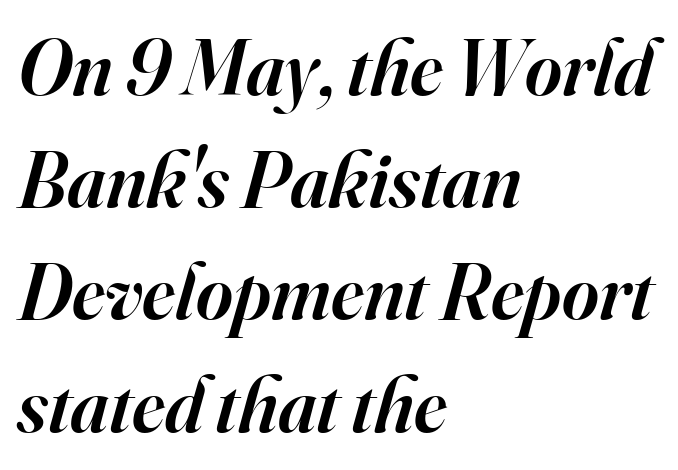
Type style note: has serifs. These lines are rendered in a variable-pitch font. Line starts are locked; line ends wander. The face used here is rendered with its standard letterfit. Letters rest on an invisible, unmarked baseline.
